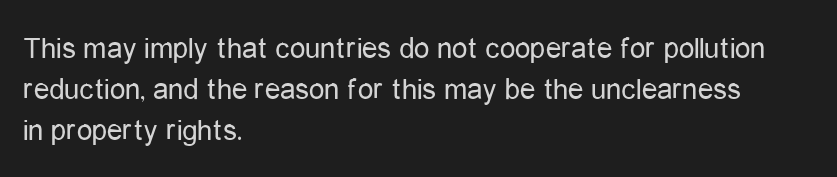
Nothing unusual about the tracking: characters are spaced as the font intends. The setting favours the left margin, as ordinary paragraphs usually do. Compared with a typical body face, this is equally light or lighter still. How would I describe the line gaps? Plain and ordinary. This sample uses a sans-serif face.
